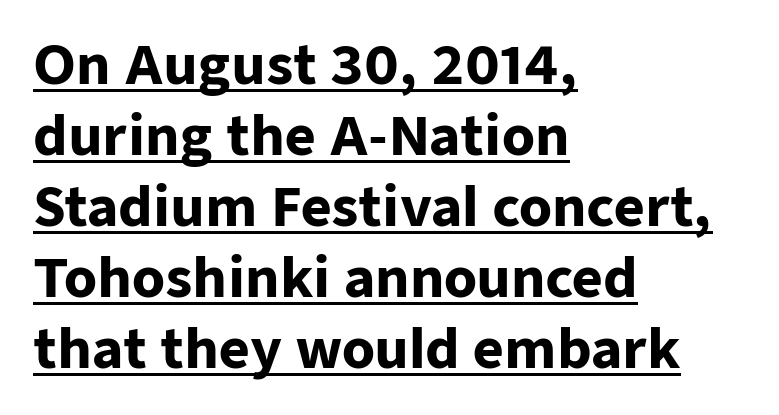
In terms of leading, this rendering sits right in the middle. Compared with typical body copy, the letter spacing here is the same. In terms of letterform style, serifs are entirely absent. The rendering anchors every line to the left-hand side.
